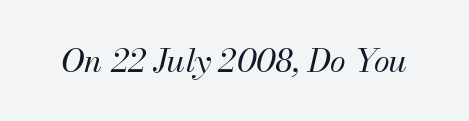
Descenders hang freely into open space. Rendered with sloped, italic letterforms. The horizontal fit of the characters is conventional and even. Each stroke keeps to a modest, everyday thickness or less. Note the varied advance widths — an 'i' is clearly narrower than an 'm'.
